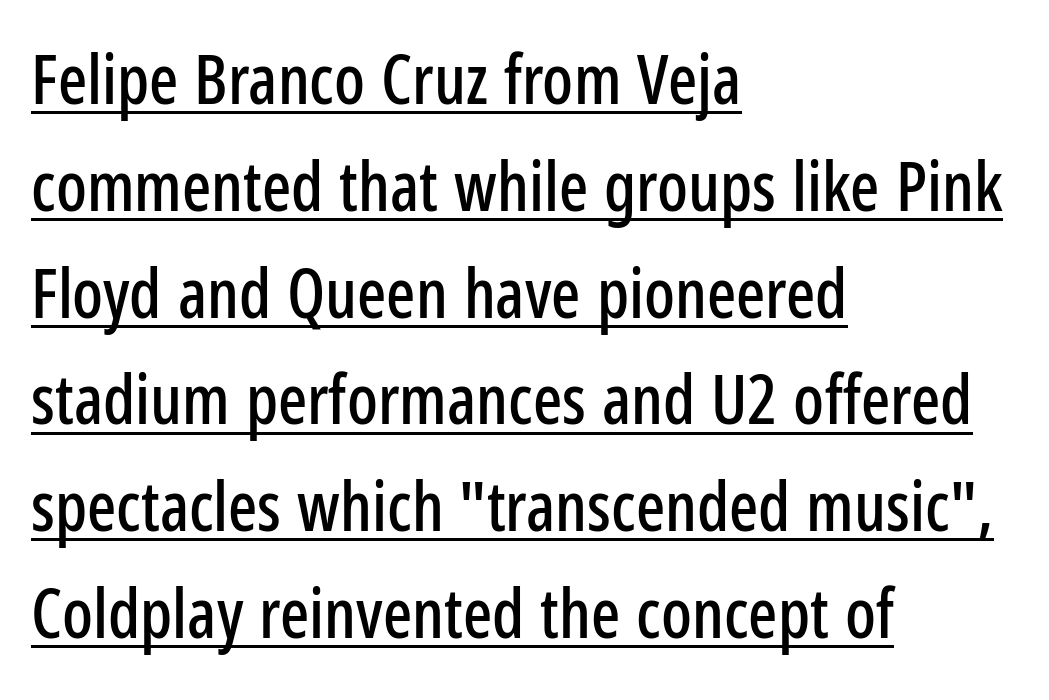
How would I describe the line gaps? Plain and ordinary. A baseline rule has been typeset under these characters. The passage shown is typed in a proportional face where columns would drift. The typeface chosen for these lines omits serifs. A roman cut, with each character standing at attention.
